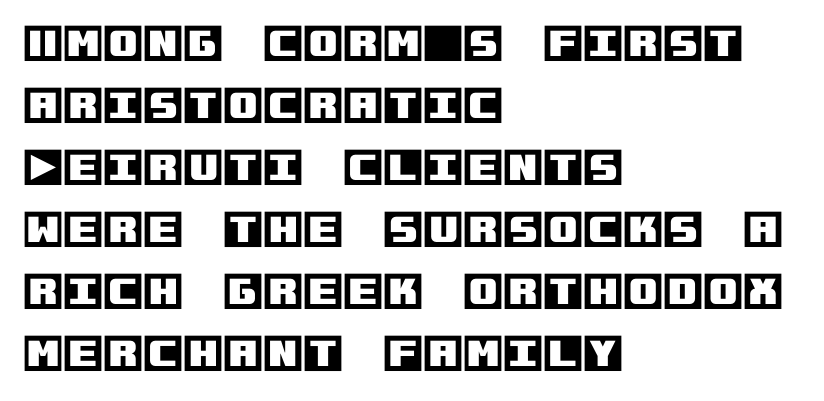
{"italic": "no", "width": "normal", "x_height": "large", "underline": "no", "align": "left", "line_spacing": "normal", "line_spacing_ratio": 1.51, "letter_spacing": "normal", "letter_spacing_em": 0.0, "glyph_px": 41}
